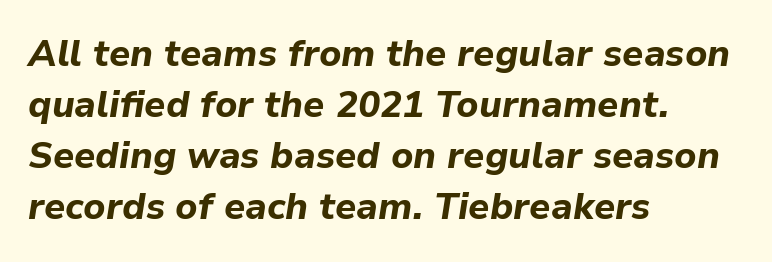
Its strokes are broad and dark, the hallmark of bold type. This sample uses an oblique cut, with every glyph tilted off the vertical. Left-aligned paragraph, ragged on the right. Unmarked baselines from the first word to the last. The line texture is even and compact thanks to regular tracking. Regarding leading, the lines here are spaced in the standard way.
